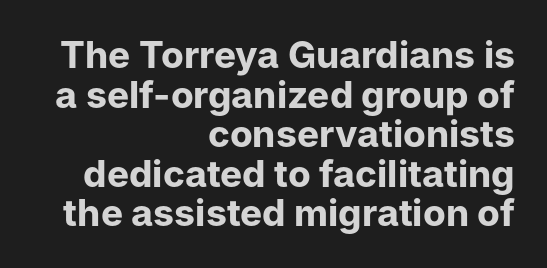
The image shows 37 px bold sans-serif type, upright; set right-aligned, tight line spacing (1.07x), normal letter spacing, not underlined; low stroke contrast and a medium x-height.
